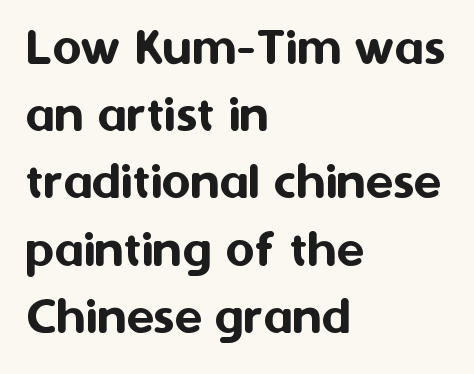
The image shows 56 px sans-serif type, upright; set left-aligned, line spacing 1.2x, normal letter spacing, not underlined; medium stroke contrast and a medium x-height.
